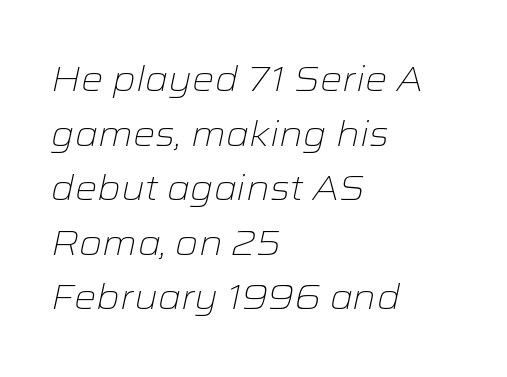
Q: Is the text bold? A: No.
Q: Is the text italic (slanted)? A: Yes, it leans right by about 12 degrees.
Q: Is the text underlined? A: No.
Q: How is the paragraph aligned? A: Left-aligned.
Q: Is the spacing between letters normal or unusually wide? A: Normal.
Q: Is the spacing between lines tight, normal or loose? A: Normal.
Q: Width (condensed, normal, or wide)? A: Wide.
Q: Stroke contrast? A: Low.
Q: x-height? A: Medium.
Q: Monospaced? A: No.
